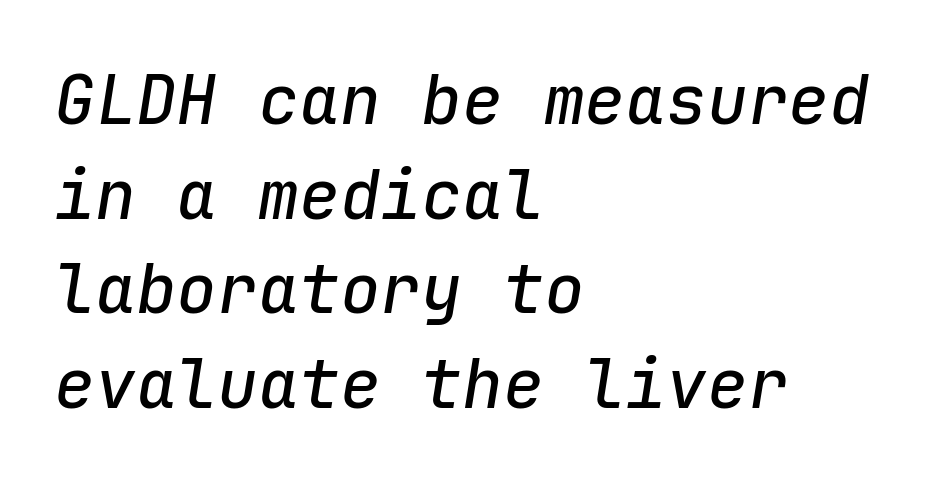
Clear beneath every line of the passage. One glance says typical: line gaps are just what's usual. Typeset ragged right — the left edge is the straight one. The lettering tilts uniformly, giving the passage an italic look. The line texture is even and compact thanks to regular tracking. The passage shown is typed in a monospace face where columns stay perfectly aligned.
